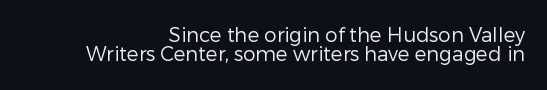
The image shows 20 px text type, upright; set right-aligned, tight line spacing (0.97x), normal letter spacing, not underlined.
